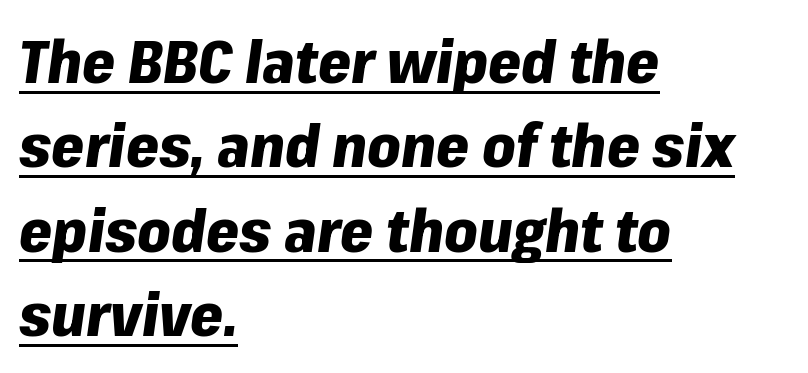
{"italic": "yes", "lean": "right", "slant_degrees": 8, "bold": "yes", "weight": "heavy", "width": "normal", "stroke_contrast": "low", "x_height": "medium", "monospaced": "no", "underline": "yes", "align": "left", "line_spacing": "normal", "line_spacing_ratio": 1.43, "letter_spacing": "normal", "letter_spacing_em": 0.0, "glyph_px": 59}
